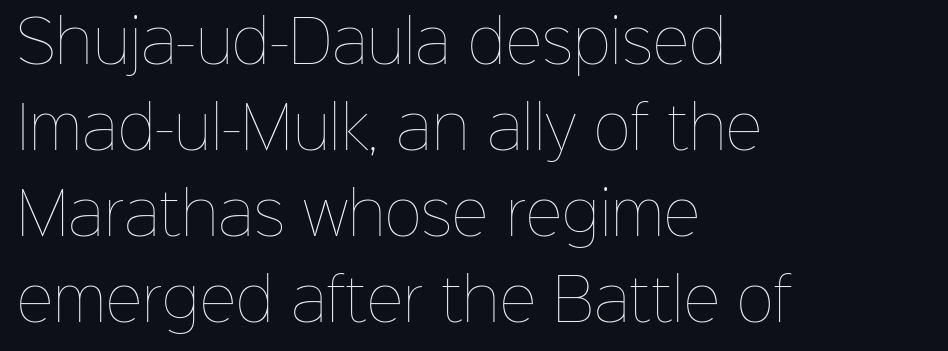
{"italic": "no", "bold": "no", "weight": "thin", "width": "normal", "stroke_contrast": "low", "x_height": "medium", "monospaced": "no", "underline": "no", "align": "left", "line_spacing": "normal", "line_spacing_ratio": 1.51, "letter_spacing": "normal", "letter_spacing_em": 0.0, "glyph_px": 57}
